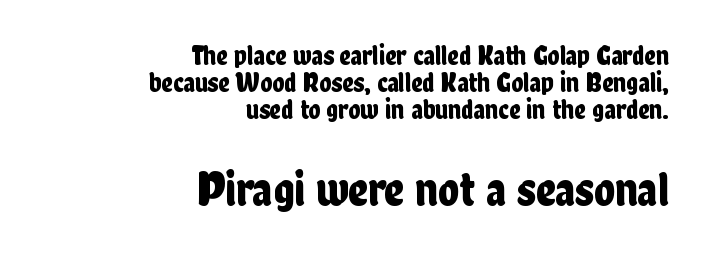
The image shows 49 px condensed sans-serif type, upright; set right-aligned, tight line spacing (0.97x), normal letter spacing, not underlined; the second (bottom) block is 1.75x larger; low stroke contrast and a medium x-height.
